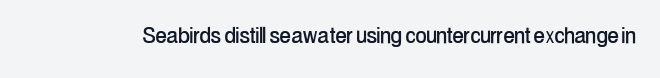
This rendering leaves character spacing at its baseline value. Has an underline been added? It has not. No italicization has been applied; the sample stays upright.
